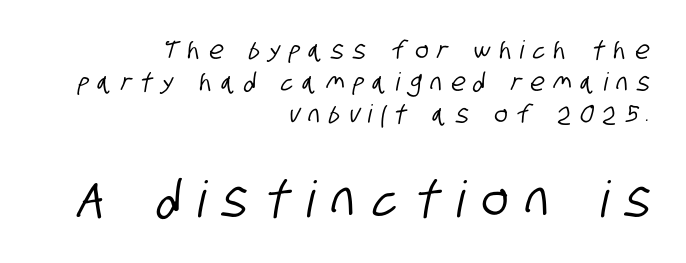
{"serif": "no", "width": "condensed", "stroke_contrast": "low", "x_height": "large", "monospaced": "no", "underline": "no", "align": "right", "line_spacing": "normal", "line_spacing_ratio": 1.29, "letter_spacing": "wide", "letter_spacing_em": 0.36, "larger_block": "second", "size_ratio": 2.0, "glyph_px": 50}
